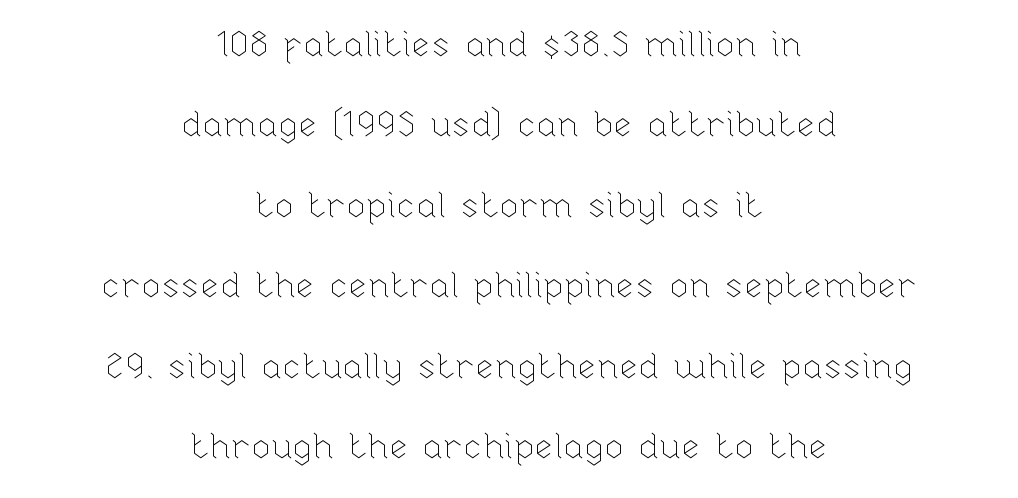
Varying glyph widths throughout — classic text-font behaviour. The weight tops out at a normal text grade. Characters remain perfectly vertical along every line. The letterforms sit shoulder to shoulder at normal distance.
